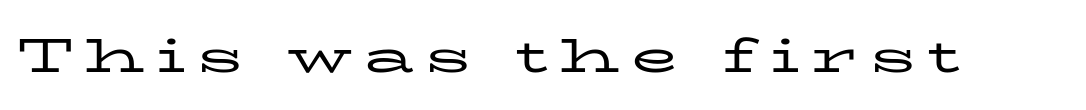
The passage shown has open, widely tracked lettering throughout. The axis of the letterforms is exactly vertical. Only glyphs here, with clear space below each row. Regarding serifs, this sample has them. Character widths vary here, with narrow letters taking less room than wide ones. Bold? No — there's no thickening of the strokes.
